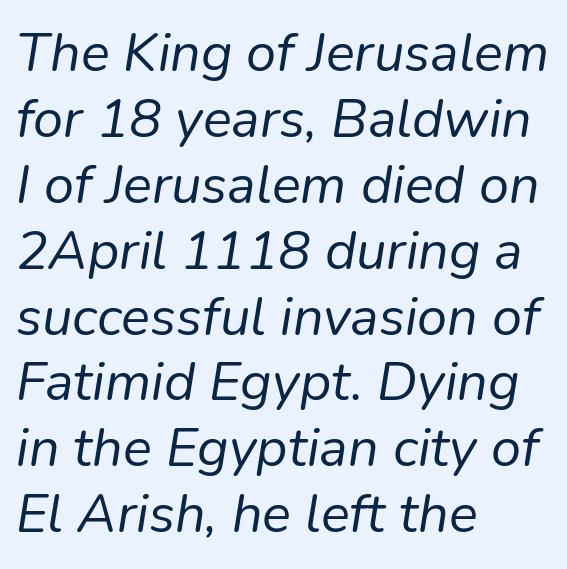
The image shows 54 px regular-weight type, italic (leaning right); set left-aligned, line spacing 1.22x, normal letter spacing, not underlined; low stroke contrast and a medium x-height.
